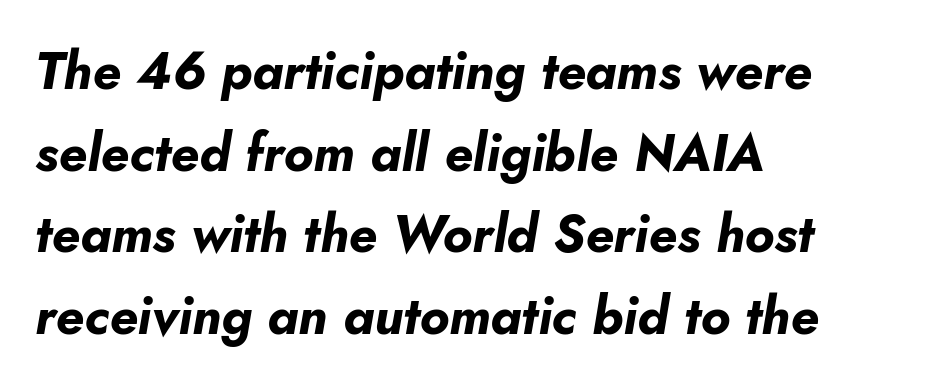
The image shows 52 px bold type, italic (leaning right); set left-aligned, normal line spacing (1.57x), normal letter spacing, not underlined; low stroke contrast and a small x-height.
